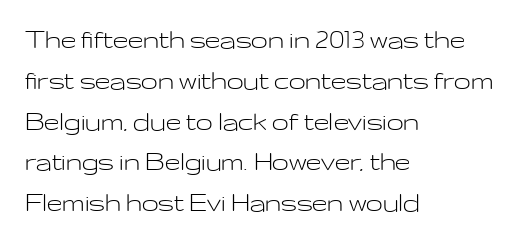
Q: Is the text bold? A: No.
Q: Is the text italic (slanted)? A: No, it is upright.
Q: Is the typeface a serif or a sans-serif typeface? A: Sans-serif.
Q: Is the text underlined? A: No.
Q: How is the paragraph aligned? A: Left-aligned.
Q: Is the spacing between letters normal or unusually wide? A: Normal.
Q: Is the spacing between lines tight, normal or loose? A: Normal.
Q: Width (condensed, normal, or wide)? A: Wide.
Q: Stroke contrast? A: Low.
Q: x-height? A: Medium.
Q: Monospaced? A: No.
